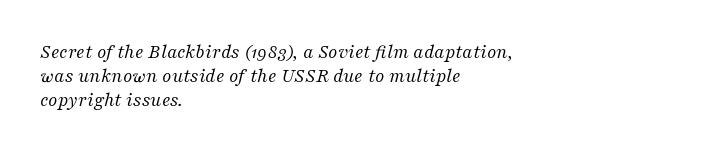
{"italic": "yes", "lean": "right", "slant_degrees": 16, "bold": "no", "underline": "no", "align": "left", "line_spacing_ratio": 1.21, "letter_spacing": "normal", "letter_spacing_em": 0.0, "glyph_px": 20}
